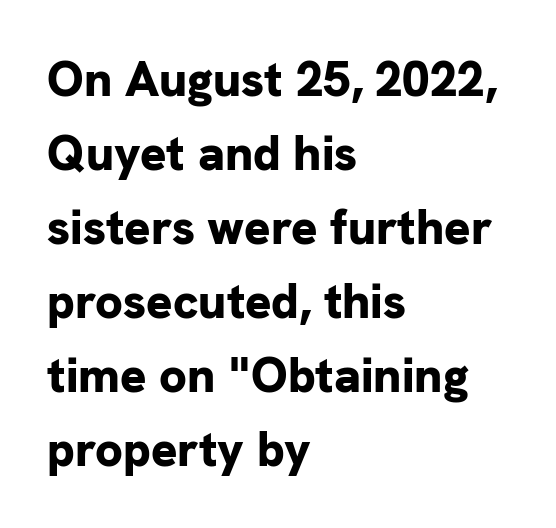
The rag falls on the right side of this text block. In terms of letterspacing, this is plain default setting. A clean baseline with only descenders dipping below it. Posture: straight, roman, zero tilt.
